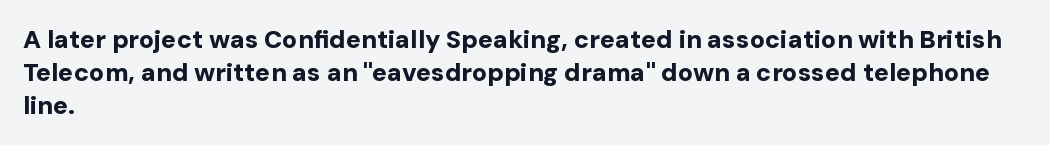
Q: Is the text bold? A: Yes.
Q: Is the text italic (slanted)? A: No, it is upright.
Q: Is the text underlined? A: No.
Q: How is the paragraph aligned? A: Left-aligned.
Q: Is the spacing between letters normal or unusually wide? A: Normal.
Q: Is the spacing between lines tight, normal or loose? A: Normal.
